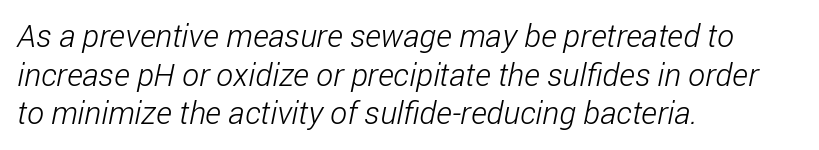
Q: Is the text bold? A: No.
Q: Is the typeface a serif or a sans-serif typeface? A: Sans-serif.
Q: Is the text underlined? A: No.
Q: How is the paragraph aligned? A: Left-aligned.
Q: Is the spacing between letters normal or unusually wide? A: Normal.
Q: Width (condensed, normal, or wide)? A: Condensed.
Q: Stroke contrast? A: Low.
Q: x-height? A: Medium.
Q: Monospaced? A: No.
